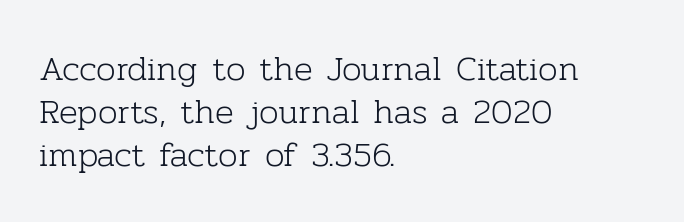
The image shows 35 px light serif type, upright; set left-aligned, line spacing 1.23x, normal letter spacing, not underlined; low stroke contrast and a medium x-height.
